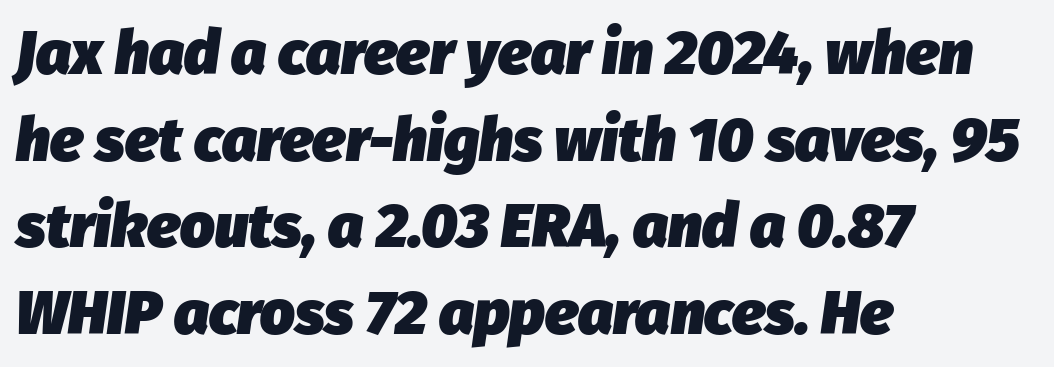
The image shows 61 px heavy type, italic (leaning right); set left-aligned, normal line spacing (1.42x), normal letter spacing, not underlined; low stroke contrast and a medium x-height.
